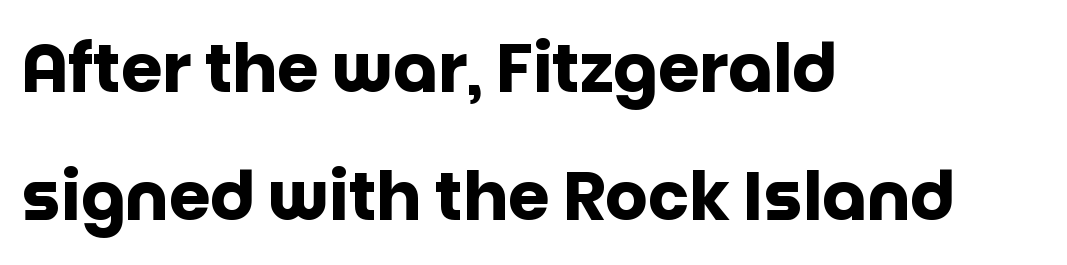
The face used here is proportionally spaced, like ordinary book or web type. Just letters on the line, the space beneath them empty. How heavy is the stroke? Heavy — this is a bold. Vertical spacing — loose. A typesetter would call this zero additional tracking. Ascenders rise straight up at ninety degrees.
